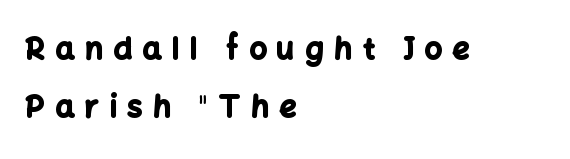
Q: Is the text bold? A: Yes.
Q: Is the text italic (slanted)? A: No, it is upright.
Q: Is the typeface a serif or a sans-serif typeface? A: Sans-serif.
Q: Is the text underlined? A: No.
Q: How is the paragraph aligned? A: Left-aligned.
Q: Is the spacing between letters normal or unusually wide? A: Unusually wide.
Q: Is the spacing between lines tight, normal or loose? A: Loose.
Q: Width (condensed, normal, or wide)? A: Normal.
Q: Stroke contrast? A: Low.
Q: x-height? A: Medium.
Q: Monospaced? A: No.
